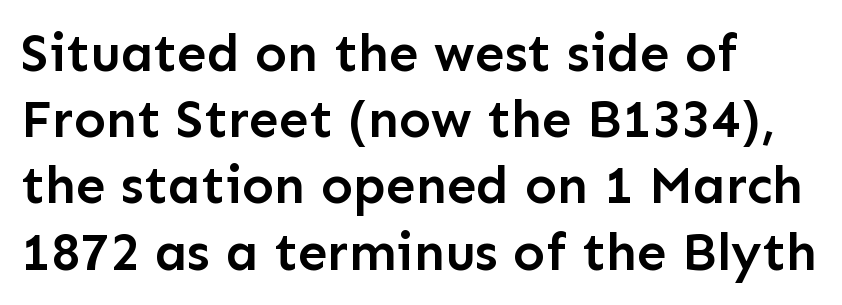
{"serif": "no", "italic": "no", "bold": "semi", "weight": "semibold", "width": "normal", "stroke_contrast": "low", "x_height": "medium", "monospaced": "no", "underline": "no", "align": "left", "line_spacing": "normal", "line_spacing_ratio": 1.25, "letter_spacing": "normal", "letter_spacing_em": 0.0, "glyph_px": 53}
